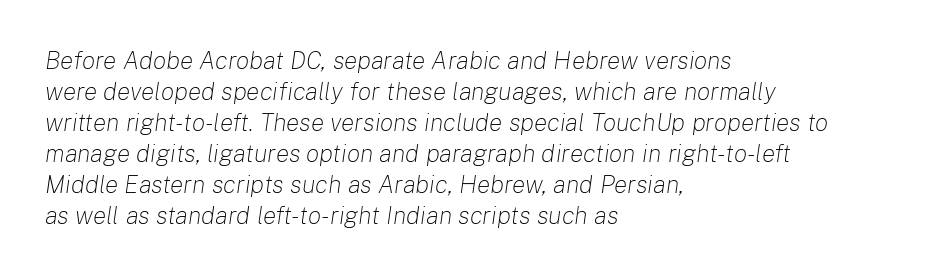
{"italic": "yes", "lean": "right", "slant_degrees": 8, "bold": "no", "underline": "no", "align": "left", "line_spacing_ratio": 1.24, "letter_spacing": "normal", "letter_spacing_em": 0.0, "glyph_px": 25}
